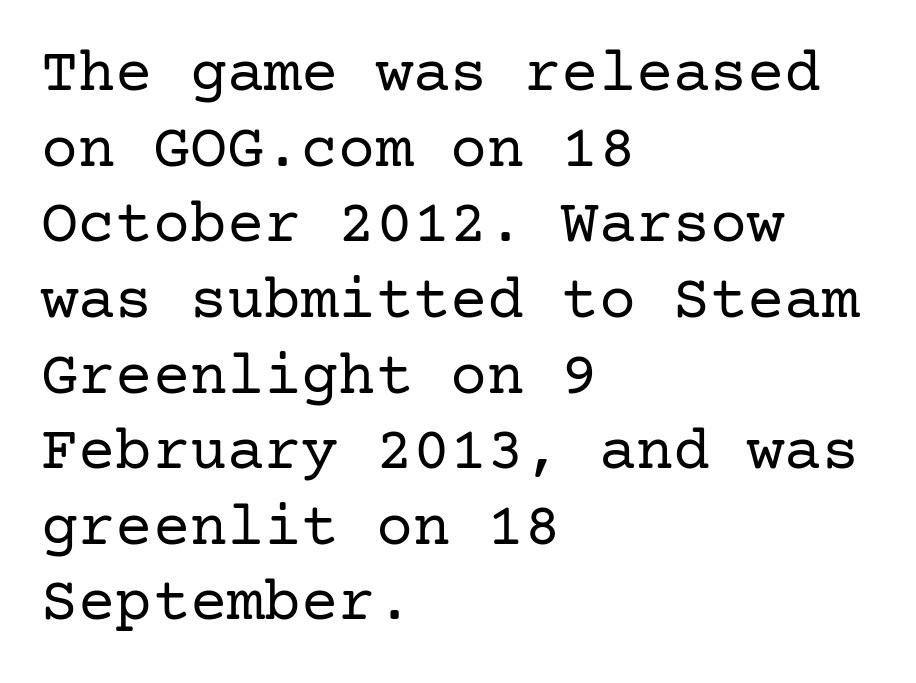
The image shows 62 px regular-weight serif type, upright; set left-aligned, line spacing 1.22x, normal letter spacing, not underlined; low stroke contrast and a medium x-height.
